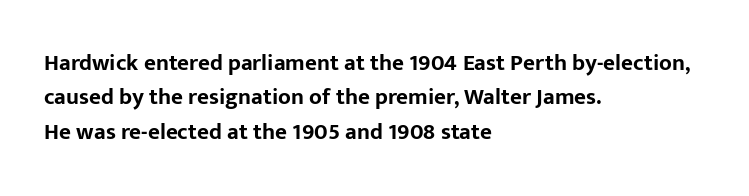
Is the letter spacing exaggerated? No — it looks like the ordinary default. Reading down the block, your eye returns to a fixed left position each line. Heavy-handed strokes throughout: this text is bold. Just letters on the line, the space beneath them empty. Baseline-to-baseline distance is the conventional proportion of letter height. A roman cut, with each character standing at attention.
